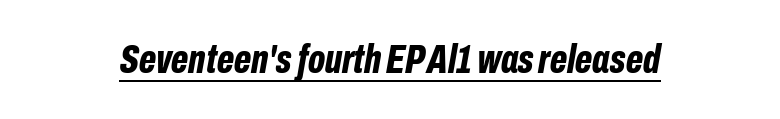
{"italic": "yes", "lean": "right", "slant_degrees": 10, "bold": "yes", "weight": "bold", "width": "condensed", "stroke_contrast": "low", "x_height": "medium", "monospaced": "no", "underline": "yes", "letter_spacing": "normal", "letter_spacing_em": 0.0, "glyph_px": 41}
